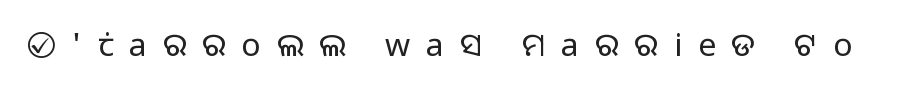
The image shows 32 px light sans-serif type, upright; set unusually wide letter spacing (+0.49 em), not underlined; low stroke contrast and a medium x-height.
